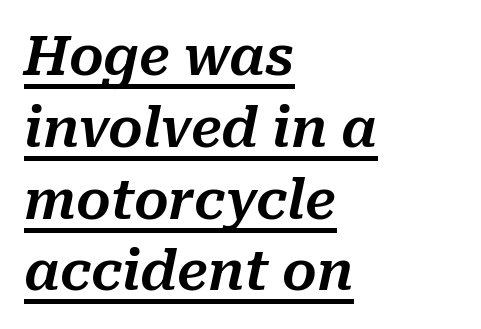
Students, observe: this is what conventionally led text looks like. Rendered with sloped, italic letterforms. This sample has the flowing, uneven cadence of proportional lettering. These characters rest on top of a visible drawn line. Alignment: flush left. This rendering leaves character spacing at its baseline value.
